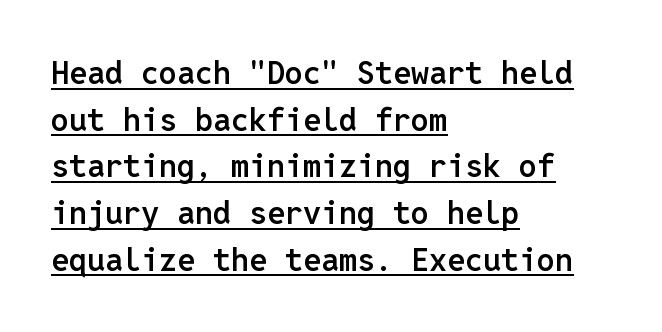
{"serif": "no", "italic": "no", "bold": "semi", "weight": "semibold", "width": "normal", "stroke_contrast": "low", "x_height": "medium", "monospaced": "yes", "underline": "yes", "align": "left", "line_spacing": "normal", "line_spacing_ratio": 1.46, "letter_spacing": "normal", "letter_spacing_em": 0.0, "glyph_px": 32}
